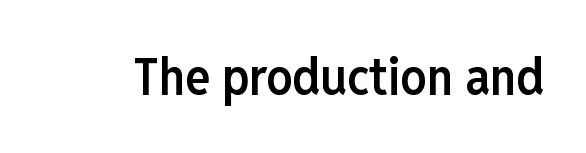
The image shows 52 px semibold, condensed sans-serif type, upright; set normal letter spacing, not underlined; low stroke contrast and a medium x-height.
